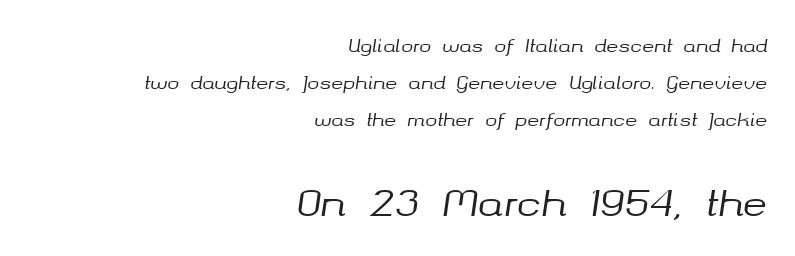
The image shows 37 px text type, italic (leaning right); set right-aligned, loose line spacing (2.05x), normal letter spacing, not underlined; the second (bottom) block is 2.06x larger; medium stroke contrast and a medium x-height.
